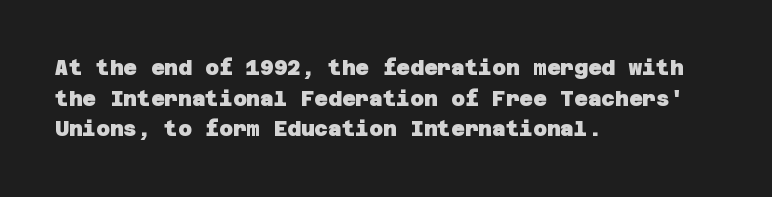
Q: Is the text bold? A: Yes.
Q: Is the text underlined? A: No.
Q: How is the paragraph aligned? A: Left-aligned.
Q: Is the spacing between letters normal or unusually wide? A: Normal.
Q: Is the spacing between lines tight, normal or loose? A: Normal.
